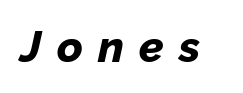
{"italic": "yes", "lean": "right", "slant_degrees": 12, "bold": "yes", "weight": "bold", "width": "normal", "stroke_contrast": "low", "x_height": "medium", "monospaced": "no", "underline": "no", "letter_spacing": "wide", "letter_spacing_em": 0.35, "glyph_px": 44}
